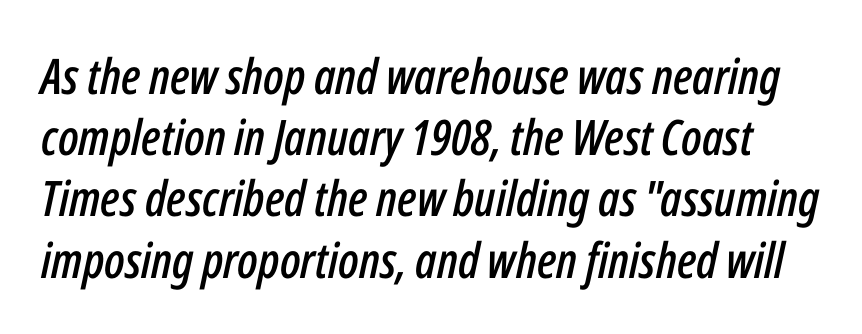
The rendering uses natural spacing where letterforms have individual widths. Notice how the stems are inclined rather than vertical — that's the hallmark of italics. The gaps between neighbouring characters are ordinary and unremarkable. Successive baselines arrive at the customary interval. The passage shown is not underscored anywhere.
